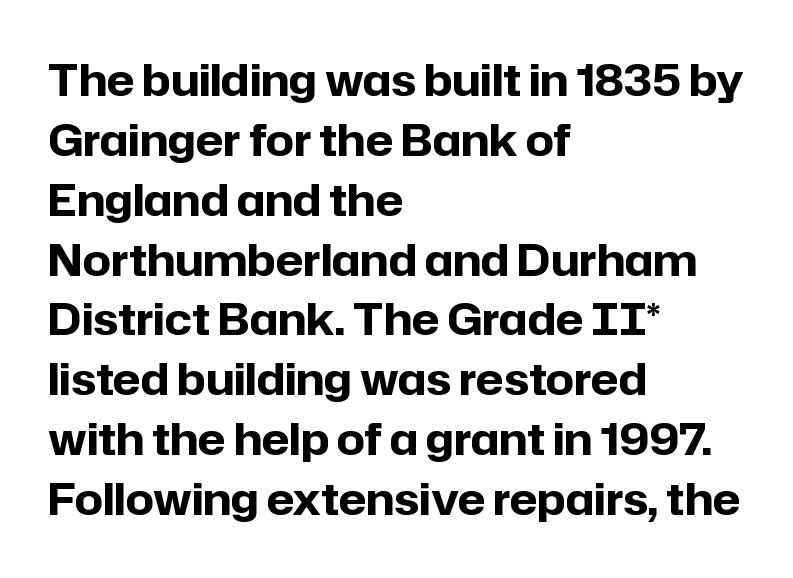
{"serif": "no", "italic": "no", "bold": "yes", "weight": "bold", "width": "normal", "stroke_contrast": "low", "x_height": "medium", "monospaced": "no", "underline": "no", "align": "left", "line_spacing": "normal", "line_spacing_ratio": 1.36, "letter_spacing": "normal", "letter_spacing_em": 0.0, "glyph_px": 44}
